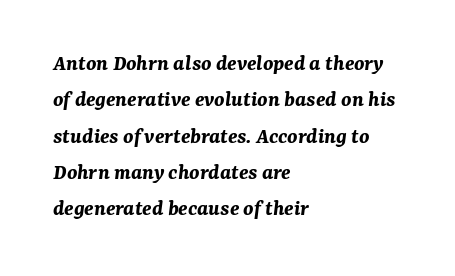
Q: Is the text bold? A: Yes.
Q: Is the text italic (slanted)? A: Yes, it leans right by about 7 degrees.
Q: Is the text underlined? A: No.
Q: How is the paragraph aligned? A: Left-aligned.
Q: Is the spacing between letters normal or unusually wide? A: Normal.
Q: Is the spacing between lines tight, normal or loose? A: Normal.
